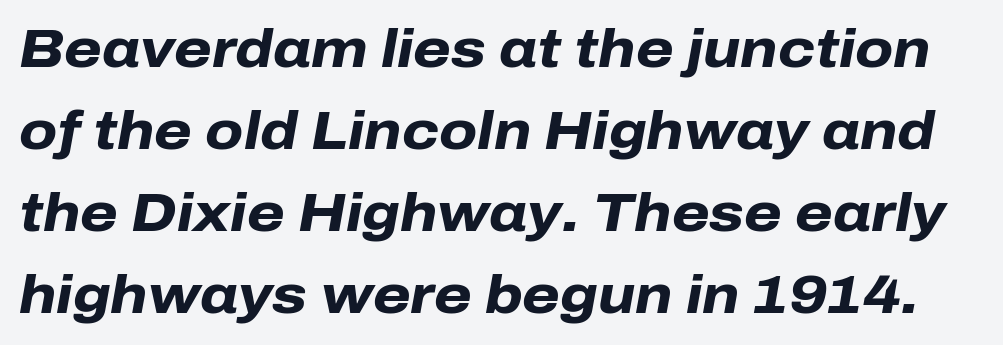
{"italic": "yes", "lean": "right", "slant_degrees": 10, "bold": "yes", "weight": "heavy", "width": "normal", "stroke_contrast": "low", "x_height": "medium", "monospaced": "no", "underline": "no", "line_spacing": "normal", "line_spacing_ratio": 1.52, "letter_spacing": "normal", "letter_spacing_em": 0.0, "glyph_px": 54}
